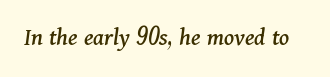
Q: Is the text italic (slanted)? A: Yes, it leans right by about 11 degrees.
Q: Is the text underlined? A: No.
Q: Is the spacing between letters normal or unusually wide? A: Normal.
